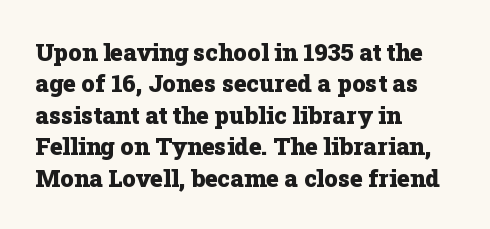
{"italic": "no", "bold": "yes", "underline": "no", "align": "left", "line_spacing": "normal", "line_spacing_ratio": 1.31, "letter_spacing": "normal", "letter_spacing_em": 0.0, "glyph_px": 24}
